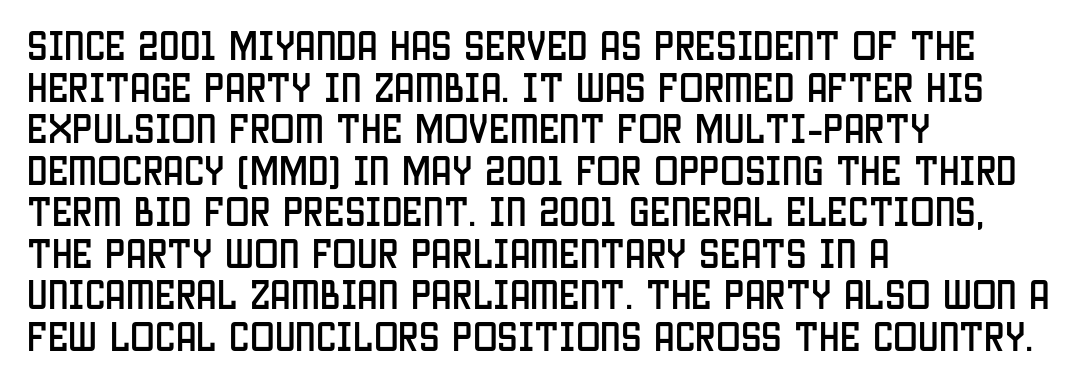
The compositor pushed each line to the left boundary. Underline: absent. Nothing sits at the stroke ends, so this counts as sans-serif. Notice how descenders clear the ascenders below comfortably — that's standard leading.
